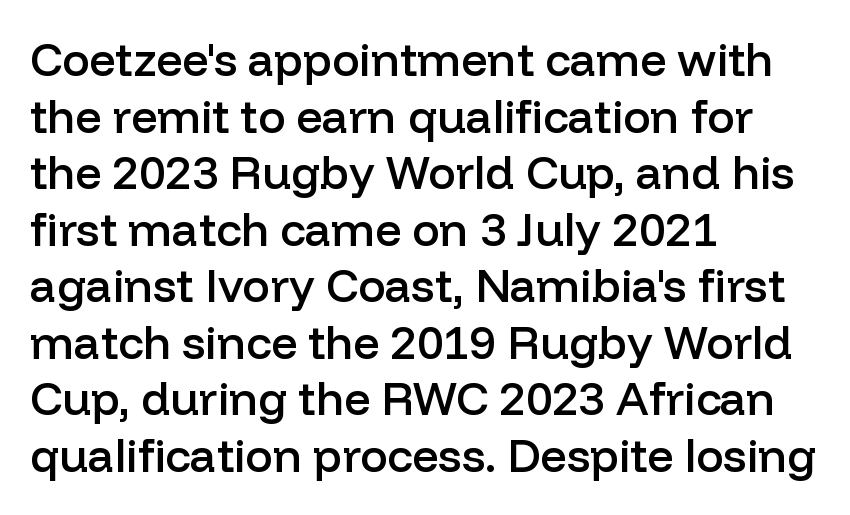
Plain, unruled lines of type. Caption: multi-line text, flush left, ragged right. Inter-character spacing is left at the font's built-in metrics. Classification — sans serif.
